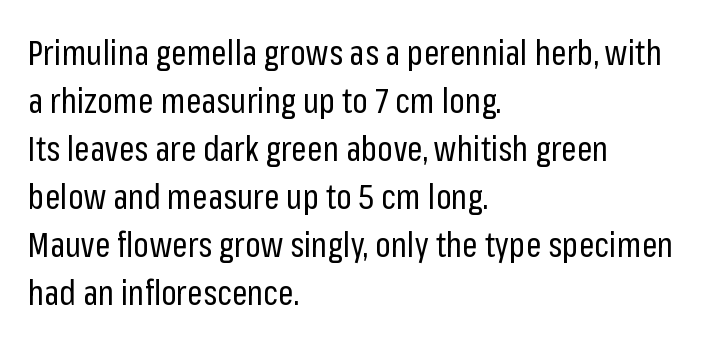
Nobody touched the tracking dial on this one. Looks like regular typesetting: each glyph gets only the width it needs. Style check: upright. Notice how descenders clear the ascenders below comfortably — that's standard leading. A quiet, ordinary-to-light weight characterises the typeface.
